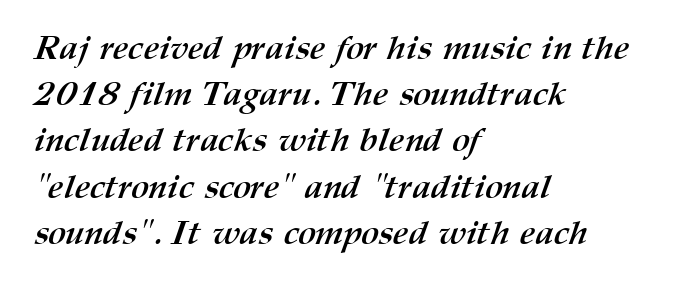
Q: Is the text bold? A: Yes.
Q: Is the text underlined? A: No.
Q: How is the paragraph aligned? A: Left-aligned.
Q: Is the spacing between letters normal or unusually wide? A: Normal.
Q: Is the spacing between lines tight, normal or loose? A: Normal.
Q: Width (condensed, normal, or wide)? A: Normal.
Q: Stroke contrast? A: Medium.
Q: x-height? A: Medium.
Q: Monospaced? A: No.
